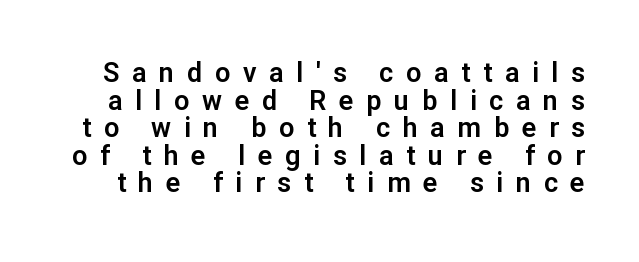
This rendering widens character spacing well past its baseline value. Has an underline been added? It has not. Cramped leading. Nope, not italic — everything's standing straight.
